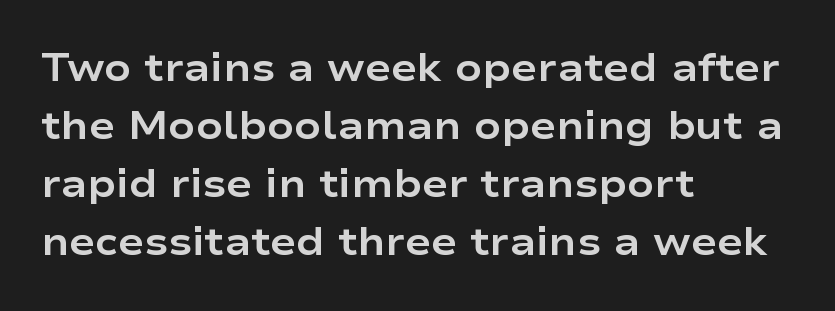
This block has exactly the height ordinary leading produces. The designer went with a sans here, leaving each stem footless. Nobody drew a line under any word here. Is this a fixed-width face? No — the glyphs have proportional, varying widths.
